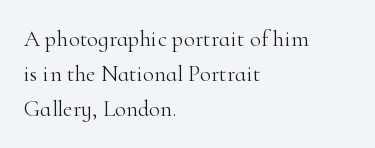
{"italic": "no", "bold": "no", "underline": "no", "align": "left", "line_spacing": "normal", "line_spacing_ratio": 1.53, "letter_spacing": "normal", "letter_spacing_em": 0.0, "glyph_px": 23}
